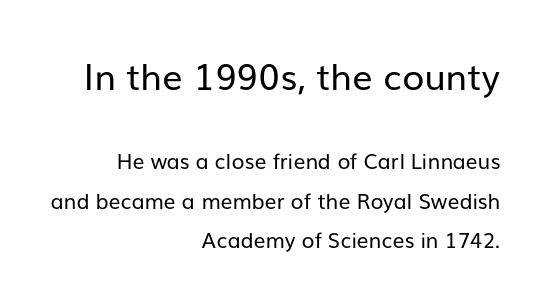
The image shows 36 px regular-weight sans-serif type, upright; set right-aligned, line spacing 1.89x, normal letter spacing, not underlined; the first (top) block is 1.71x larger; low stroke contrast and a medium x-height.
